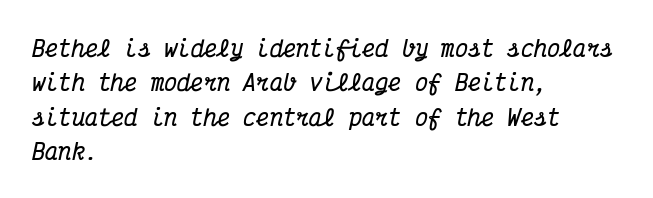
Q: Is the text bold? A: Yes.
Q: Is the text italic (slanted)? A: Yes, it leans right by about 12 degrees.
Q: Is the text underlined? A: No.
Q: How is the paragraph aligned? A: Left-aligned.
Q: Is the spacing between letters normal or unusually wide? A: Normal.
Q: Is the spacing between lines tight, normal or loose? A: Normal.
